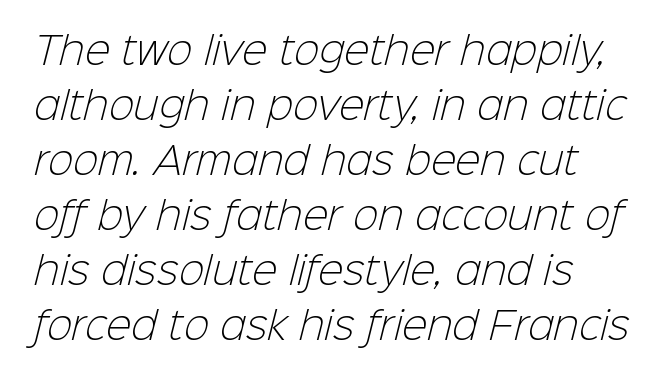
Q: Is the text bold? A: No.
Q: Is the typeface a serif or a sans-serif typeface? A: Sans-serif.
Q: Is the text underlined? A: No.
Q: Is the spacing between letters normal or unusually wide? A: Normal.
Q: Is the spacing between lines tight, normal or loose? A: Normal.
Q: Width (condensed, normal, or wide)? A: Normal.
Q: Stroke contrast? A: Low.
Q: x-height? A: Medium.
Q: Monospaced? A: No.
